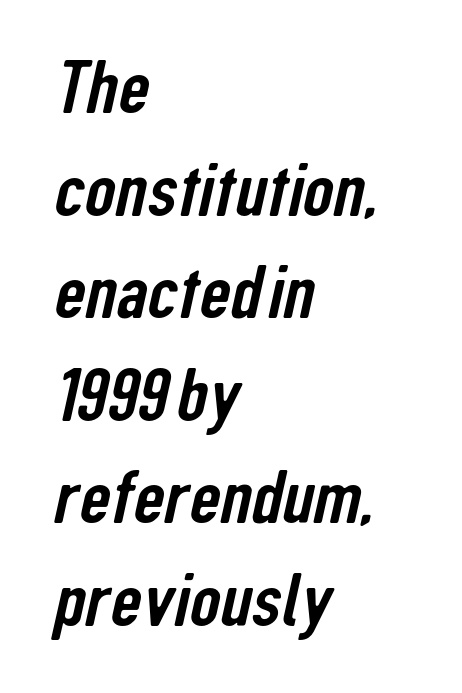
This sample has the flowing, uneven cadence of proportional lettering. These lines are composed in type without serifs. Tracking value appears to be zero — textbook default spacing. Compared with typical paragraphs, the rows here are spaced about the same.
